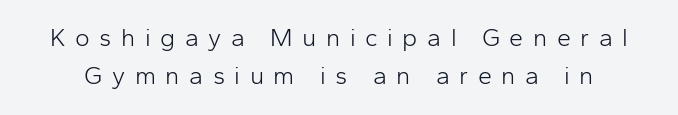
{"italic": "no", "bold": "no", "underline": "no", "line_spacing": "normal", "line_spacing_ratio": 1.53, "letter_spacing": "wide", "letter_spacing_em": 0.38, "glyph_px": 25}
